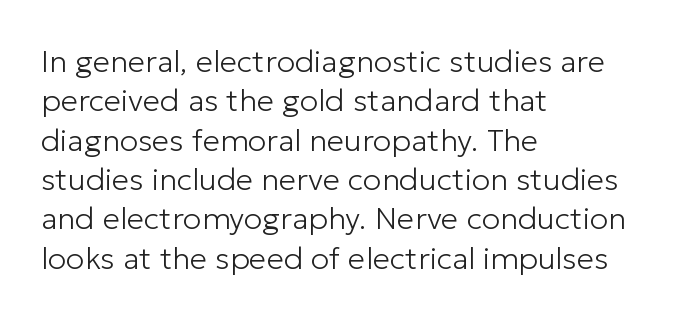
{"serif": "no", "italic": "no", "bold": "no", "weight": "light", "width": "normal", "stroke_contrast": "low", "x_height": "medium", "monospaced": "no", "underline": "no", "align": "left", "line_spacing": "normal", "line_spacing_ratio": 1.27, "letter_spacing": "normal", "letter_spacing_em": 0.0, "glyph_px": 31}
